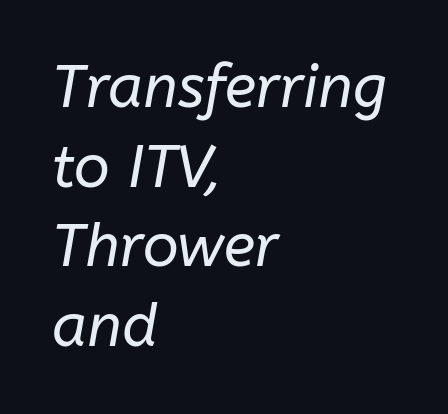
{"italic": "yes", "lean": "right", "slant_degrees": 10, "bold": "no", "weight": "regular", "width": "normal", "stroke_contrast": "low", "x_height": "medium", "monospaced": "no", "underline": "no", "align": "left", "line_spacing": "normal", "line_spacing_ratio": 1.35, "letter_spacing": "normal", "letter_spacing_em": 0.0, "glyph_px": 59}
